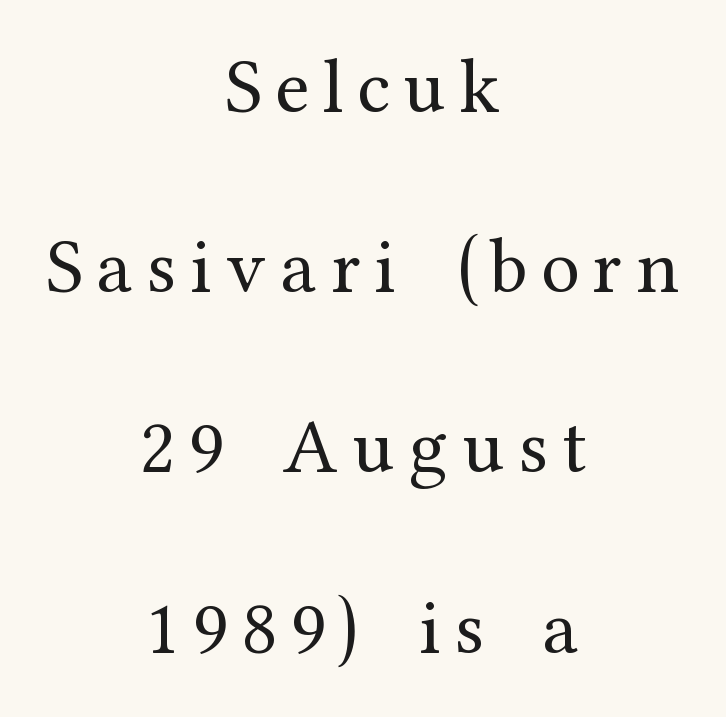
{"serif": "yes", "italic": "no", "bold": "no", "weight": "regular", "width": "normal", "stroke_contrast": "medium", "x_height": "medium", "monospaced": "no", "underline": "no", "align": "center", "line_spacing": "loose", "line_spacing_ratio": 2.31, "glyph_px": 78}
